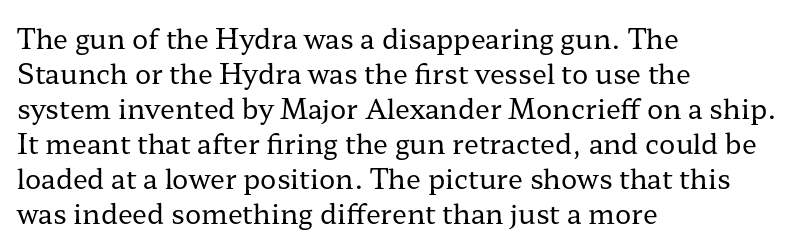
The image shows 27 px text type, upright; set left-aligned, normal line spacing (1.3x), normal letter spacing, not underlined.
